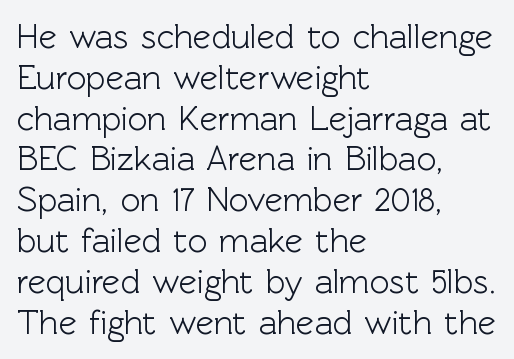
The image shows 34 px sans-serif type, upright; set left-aligned, line spacing 1.2x, normal letter spacing, not underlined; a medium x-height.
